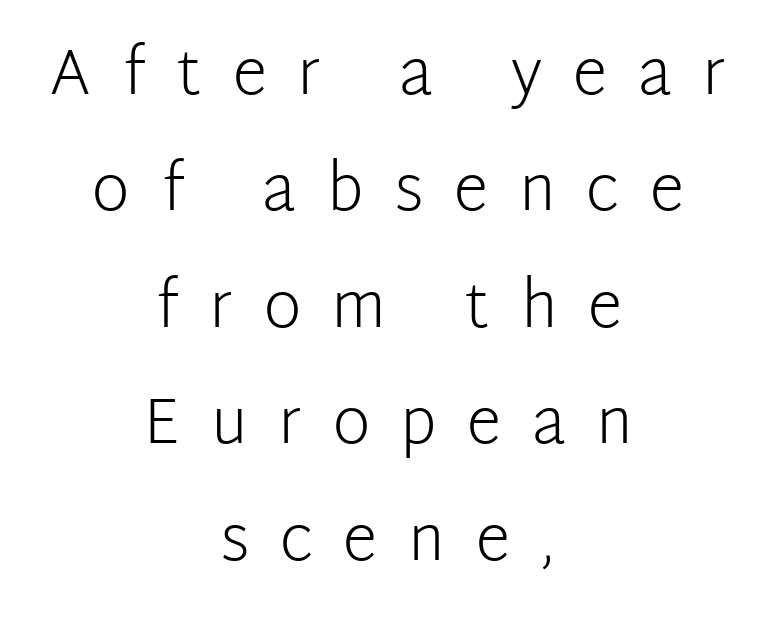
Honestly, there is no underline to notice here at all. Is the block centered? Yes — each line is placed symmetrically about the middle. Does extra space separate the letters? Yes, quite a lot of it. Counters stay open thanks to moderate or lighter strokes. Ascenders rise straight up at ninety degrees. Note the varied advance widths — an 'i' is clearly narrower than an 'm'.
